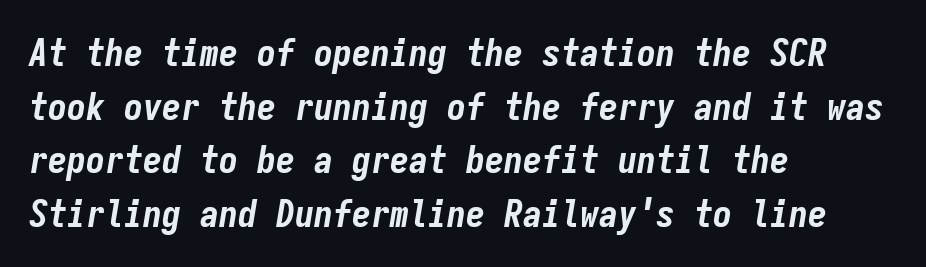
{"italic": "yes", "lean": "right", "slant_degrees": 9, "bold": "yes", "weight": "bold", "width": "condensed", "stroke_contrast": "low", "x_height": "medium", "monospaced": "yes", "underline": "no", "align": "left", "line_spacing": "normal", "line_spacing_ratio": 1.41, "letter_spacing": "normal", "letter_spacing_em": 0.0, "glyph_px": 38}
